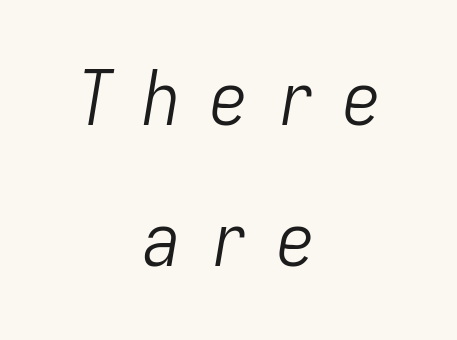
Letters rest on an invisible, unmarked baseline. When letters slant like this, we call the style italic. Do the characters align in a grid? Yes, the font is monospaced. If you folded the block vertically in half, each line would mirror itself in length. Inter-character spacing is expanded well beyond the font's built-in metrics.
